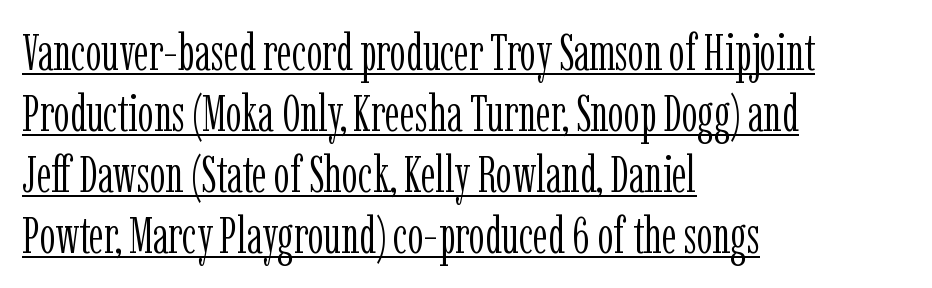
The image shows 50 px light, condensed serif type, upright; set left-aligned, line spacing 1.22x, normal letter spacing, underlined; low stroke contrast and a medium x-height.
